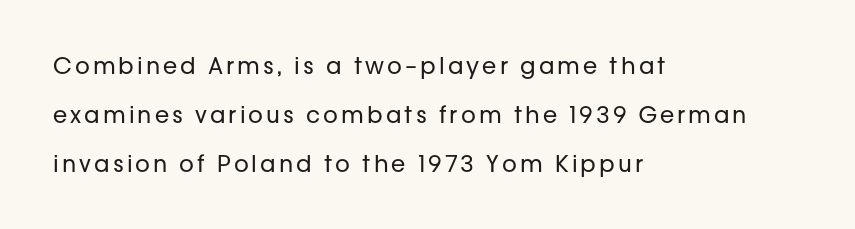
Letters rest on an invisible, unmarked baseline. Notice how the stems are strictly vertical — no italics here. Stroke thickness stays within the range of a standard reading face or lighter. A classic flush-left, rag-right setting is used for this passage. Compared with typical paragraphs, the rows here are farther apart.
